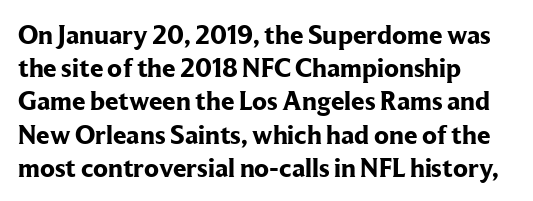
Q: Is the text bold? A: Yes.
Q: Is the text italic (slanted)? A: No, it is upright.
Q: Is the text underlined? A: No.
Q: How is the paragraph aligned? A: Left-aligned.
Q: Is the spacing between letters normal or unusually wide? A: Normal.
